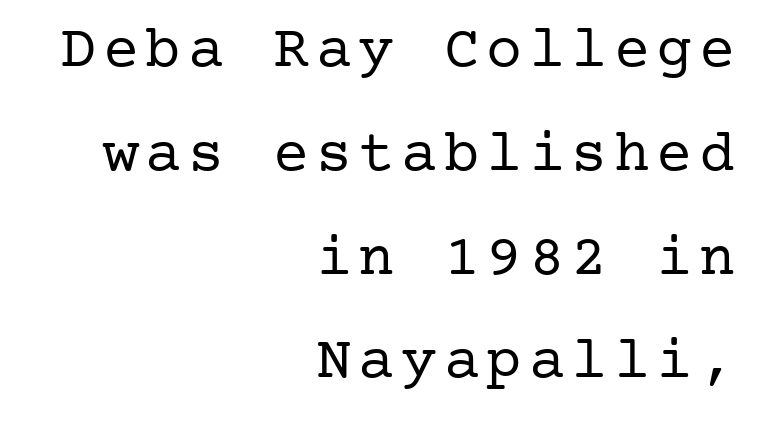
The image shows 60 px regular-weight serif type, upright; set right-aligned, line spacing 1.73x, not underlined; low stroke contrast and a medium x-height.
